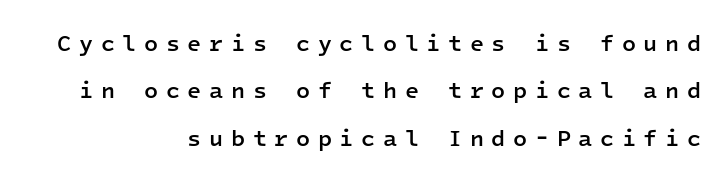
The image shows 23 px text type, upright; set right-aligned, loose line spacing (2.06x), unusually wide letter spacing (+0.33 em), not underlined.
